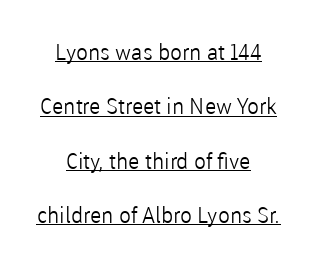
{"italic": "no", "bold": "no", "underline": "yes", "align": "center", "line_spacing": "loose", "line_spacing_ratio": 2.47, "letter_spacing": "normal", "letter_spacing_em": 0.0, "glyph_px": 22}
